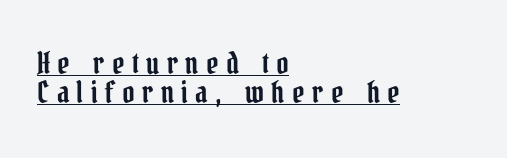
The image shows 30 px condensed serif type, upright; set left-aligned, tight line spacing (0.96x), unusually wide letter spacing (+0.25 em), underlined; low stroke contrast and a medium x-height.
